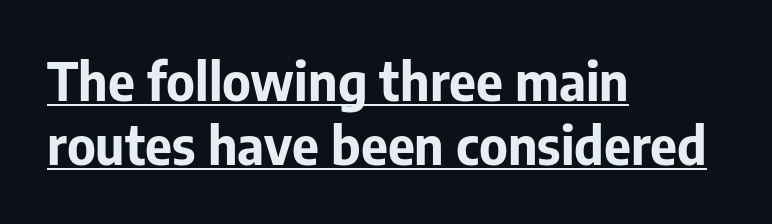
Q: Is the text bold? A: Yes.
Q: Is the text italic (slanted)? A: No, it is upright.
Q: Is the typeface a serif or a sans-serif typeface? A: Sans-serif.
Q: Is the text underlined? A: Yes.
Q: How is the paragraph aligned? A: Left-aligned.
Q: Is the spacing between letters normal or unusually wide? A: Normal.
Q: Width (condensed, normal, or wide)? A: Normal.
Q: Stroke contrast? A: Low.
Q: x-height? A: Medium.
Q: Monospaced? A: No.
